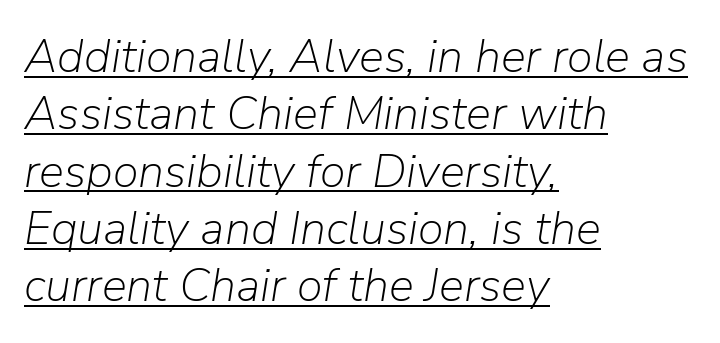
This sample uses an oblique cut, with every glyph tilted off the vertical. Which margin do the lines hug? The left one — the right edge is uneven. No heavy texture on the line: the type isn't bold. Here the designer chose a conventional face with non-uniform glyph widths. No extra tracking has been applied to these lines.
